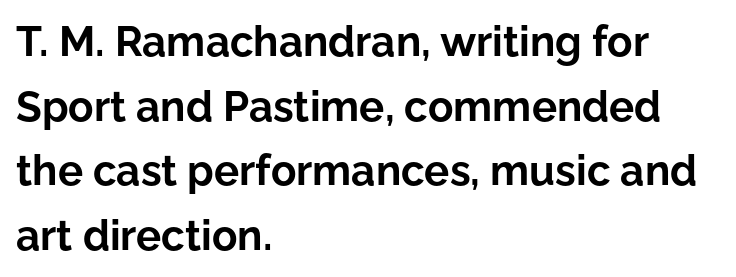
The image shows 42 px bold sans-serif type, upright; set left-aligned, normal line spacing (1.54x), normal letter spacing, not underlined; low stroke contrast and a medium x-height.
